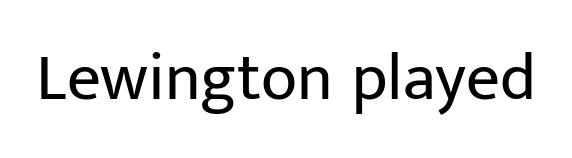
The image shows 67 px regular-weight sans-serif type, upright; set normal letter spacing, not underlined; low stroke contrast and a medium x-height.
